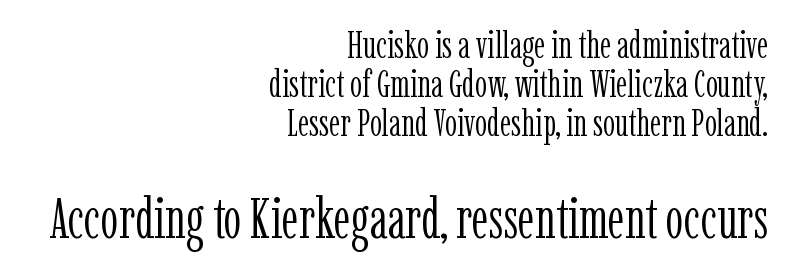
The image shows 57 px light, condensed serif type, upright; set right-aligned, tight line spacing (1.02x), normal letter spacing, not underlined; the second (bottom) block is 1.5x larger; low stroke contrast and a medium x-height.
